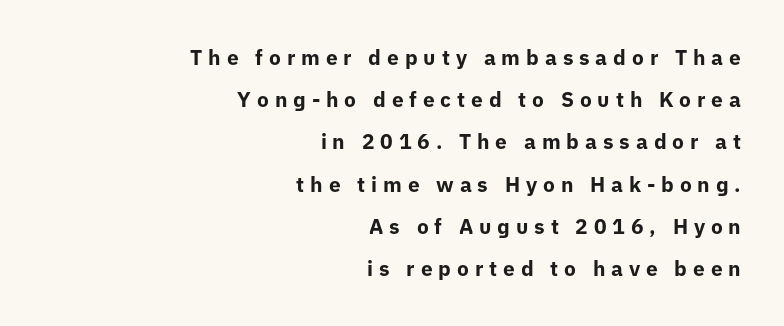
{"italic": "no", "bold": "yes", "underline": "no", "align": "right", "line_spacing": "loose", "line_spacing_ratio": 2.01, "letter_spacing": "wide", "letter_spacing_em": 0.28, "glyph_px": 21}
